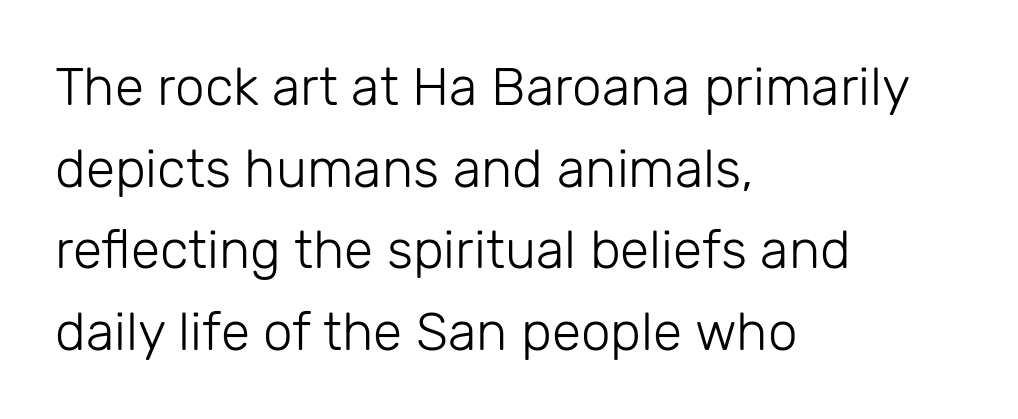
Heft: none added — not bold. Horizontally, the lines are justified to the leading edge only. Caption: standard tracking, unaltered. Typographically, this falls in the sans-serif category. Looks like regular typesetting: each glyph gets only the width it needs.
